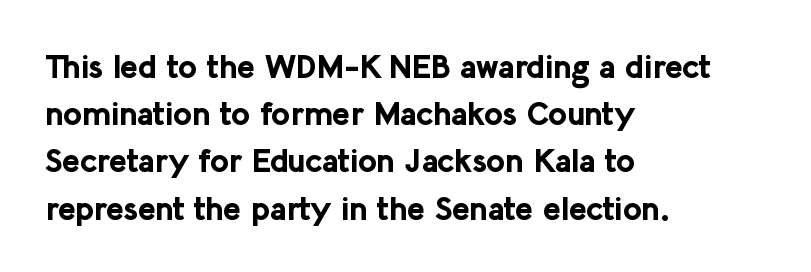
{"serif": "no", "italic": "no", "bold": "yes", "weight": "bold", "width": "normal", "stroke_contrast": "low", "x_height": "medium", "monospaced": "no", "underline": "no", "align": "left", "line_spacing": "normal", "line_spacing_ratio": 1.43, "letter_spacing": "normal", "letter_spacing_em": 0.0, "glyph_px": 33}
